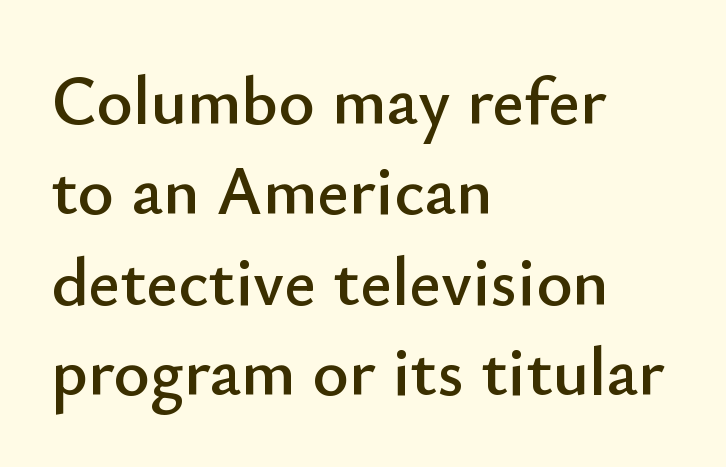
The image shows 69 px sans-serif type, upright; set left-aligned, normal line spacing (1.31x), normal letter spacing, not underlined; low stroke contrast and a small x-height.
